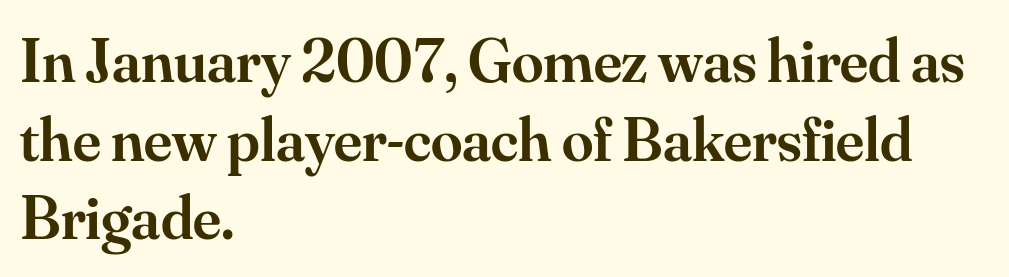
{"serif": "yes", "italic": "no", "bold": "semi", "weight": "semibold", "width": "normal", "stroke_contrast": "medium", "x_height": "small", "monospaced": "no", "underline": "no", "align": "left", "line_spacing": "normal", "line_spacing_ratio": 1.25, "letter_spacing": "normal", "letter_spacing_em": 0.0, "glyph_px": 63}
